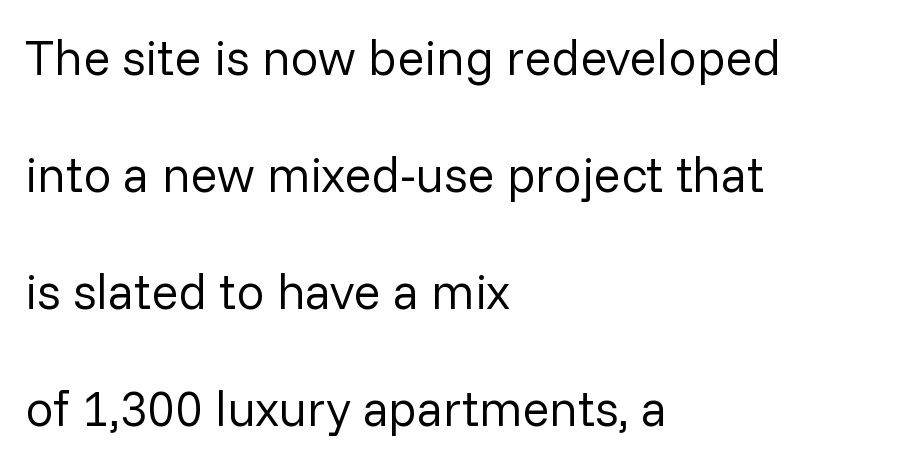
Q: Is the text bold? A: No.
Q: Is the text italic (slanted)? A: No, it is upright.
Q: Is the typeface a serif or a sans-serif typeface? A: Sans-serif.
Q: Is the text underlined? A: No.
Q: How is the paragraph aligned? A: Left-aligned.
Q: Is the spacing between letters normal or unusually wide? A: Normal.
Q: Is the spacing between lines tight, normal or loose? A: Loose.
Q: Width (condensed, normal, or wide)? A: Normal.
Q: Stroke contrast? A: Low.
Q: x-height? A: Medium.
Q: Monospaced? A: No.
